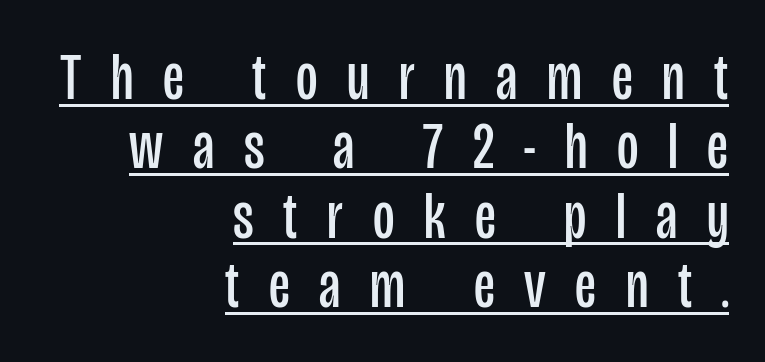
{"serif": "no", "italic": "no", "bold": "no", "weight": "regular", "width": "condensed", "stroke_contrast": "low", "x_height": "large", "monospaced": "no", "underline": "yes", "align": "right", "line_spacing": "tight", "line_spacing_ratio": 1.05, "letter_spacing": "wide", "letter_spacing_em": 0.45, "glyph_px": 66}
